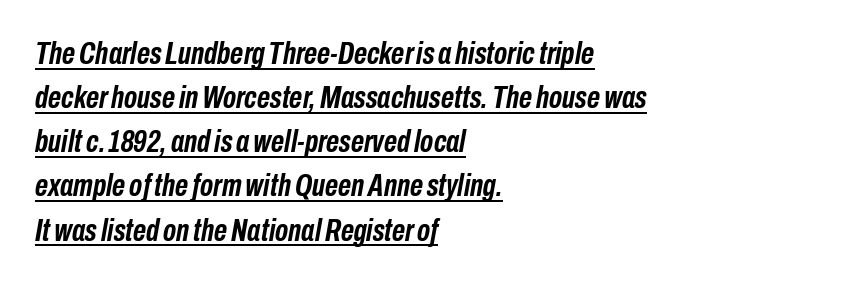
{"italic": "yes", "lean": "right", "slant_degrees": 10, "bold": "yes", "weight": "semibold", "width": "condensed", "stroke_contrast": "low", "x_height": "medium", "monospaced": "no", "underline": "yes", "align": "left", "line_spacing": "normal", "line_spacing_ratio": 1.38, "letter_spacing": "normal", "letter_spacing_em": 0.0, "glyph_px": 32}
